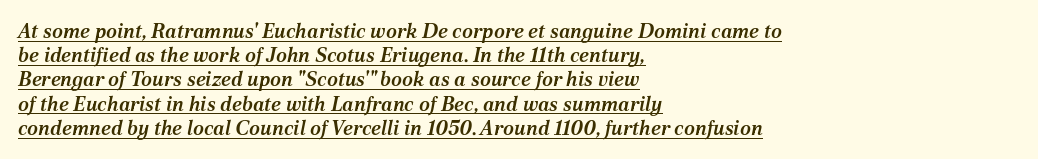
Q: Is the text bold? A: Semi-bold.
Q: Is the text italic (slanted)? A: Yes, it leans right by about 12 degrees.
Q: Is the text underlined? A: Yes.
Q: How is the paragraph aligned? A: Left-aligned.
Q: Is the spacing between letters normal or unusually wide? A: Normal.
